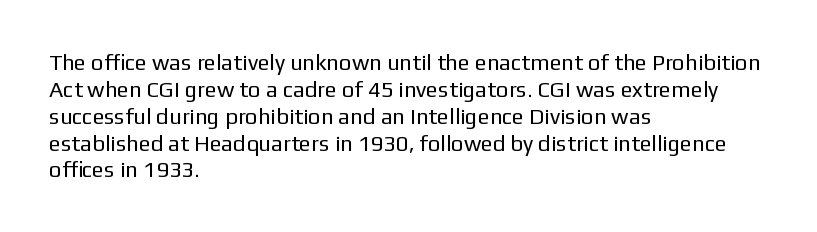
Honestly, the letter spacing is just normal — you wouldn't notice it. A student would call this left alignment; a typographer would say flush left, rag right. The font sits on the lighter half of the weight spectrum, regular included. Just letters on the line, the space beneath them empty.
